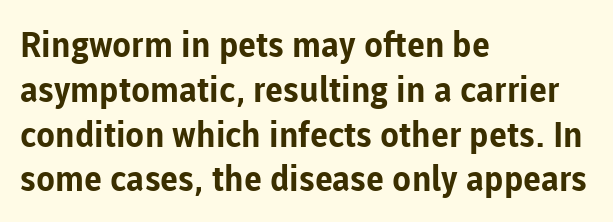
The image shows 35 px bold sans-serif type, upright; set left-aligned, normal line spacing (1.28x), normal letter spacing, not underlined; low stroke contrast and a medium x-height.
